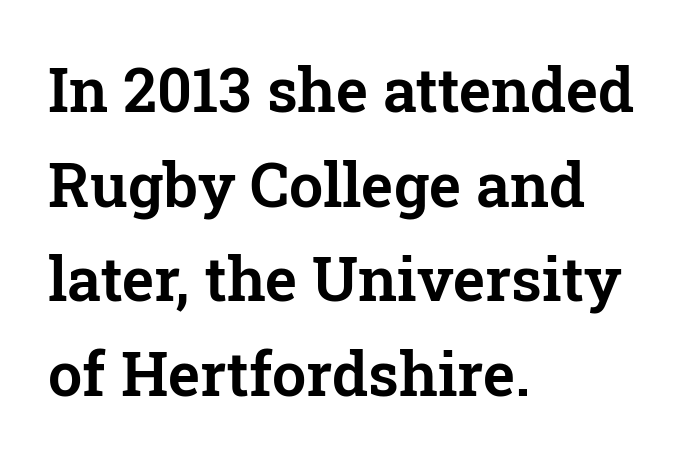
Q: Is the text italic (slanted)? A: No, it is upright.
Q: Is the typeface a serif or a sans-serif typeface? A: Serif.
Q: Is the text underlined? A: No.
Q: How is the paragraph aligned? A: Left-aligned.
Q: Is the spacing between letters normal or unusually wide? A: Normal.
Q: Is the spacing between lines tight, normal or loose? A: Normal.
Q: Width (condensed, normal, or wide)? A: Normal.
Q: Stroke contrast? A: Low.
Q: x-height? A: Medium.
Q: Monospaced? A: No.
